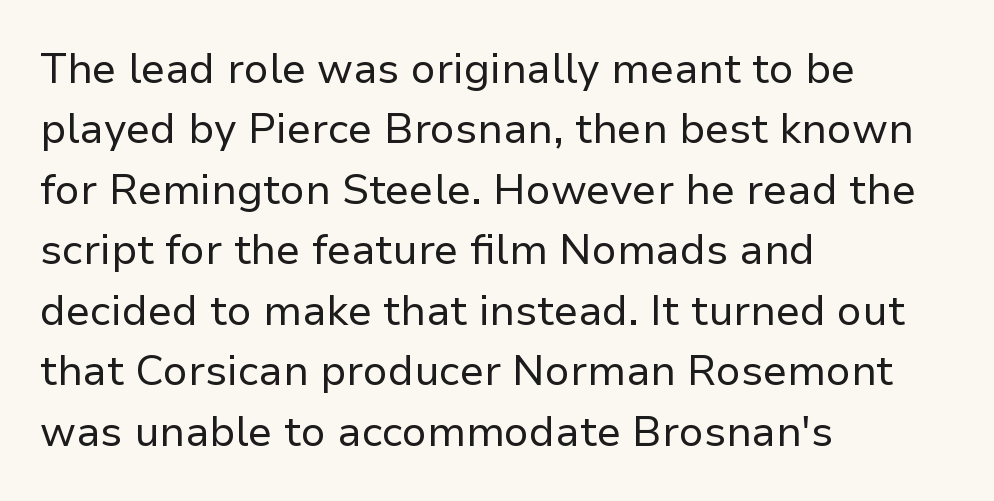
Q: Is the text bold? A: No.
Q: Is the text italic (slanted)? A: No, it is upright.
Q: Is the typeface a serif or a sans-serif typeface? A: Sans-serif.
Q: Is the text underlined? A: No.
Q: How is the paragraph aligned? A: Left-aligned.
Q: Is the spacing between letters normal or unusually wide? A: Normal.
Q: Is the spacing between lines tight, normal or loose? A: Normal.
Q: Width (condensed, normal, or wide)? A: Normal.
Q: Stroke contrast? A: Low.
Q: x-height? A: Medium.
Q: Monospaced? A: No.
